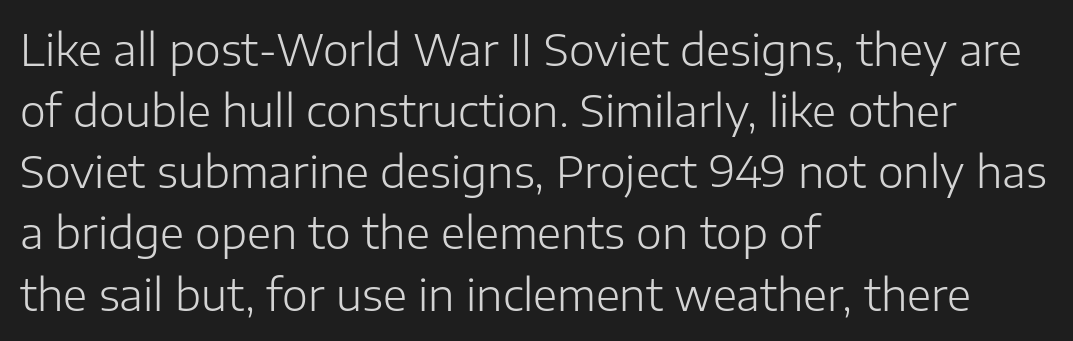
The image shows 44 px light sans-serif type, upright; set left-aligned, normal line spacing (1.39x), normal letter spacing, not underlined; low stroke contrast and a medium x-height.
